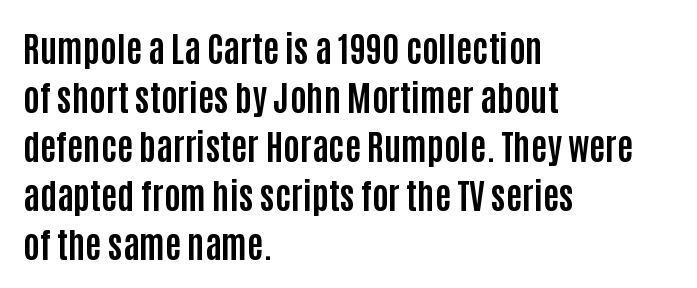
Q: Is the text bold? A: Yes.
Q: Is the text italic (slanted)? A: No, it is upright.
Q: Is the typeface a serif or a sans-serif typeface? A: Sans-serif.
Q: Is the text underlined? A: No.
Q: How is the paragraph aligned? A: Left-aligned.
Q: Is the spacing between letters normal or unusually wide? A: Normal.
Q: Is the spacing between lines tight, normal or loose? A: Normal.
Q: Width (condensed, normal, or wide)? A: Condensed.
Q: Stroke contrast? A: Low.
Q: x-height? A: Large.
Q: Monospaced? A: No.
